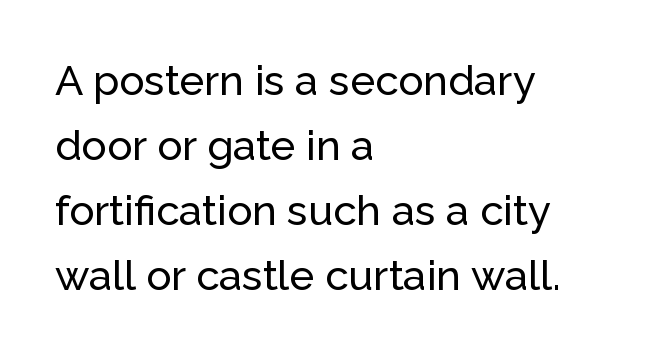
The image shows 42 px sans-serif type, upright; set left-aligned, normal line spacing (1.55x), normal letter spacing, not underlined; low stroke contrast and a medium x-height.
